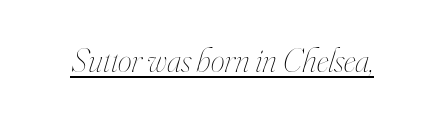
{"italic": "yes", "lean": "right", "slant_degrees": 16, "bold": "no", "weight": "thin", "width": "condensed", "stroke_contrast": "high", "x_height": "small", "monospaced": "no", "underline": "yes", "letter_spacing": "normal", "letter_spacing_em": 0.0, "glyph_px": 35}
